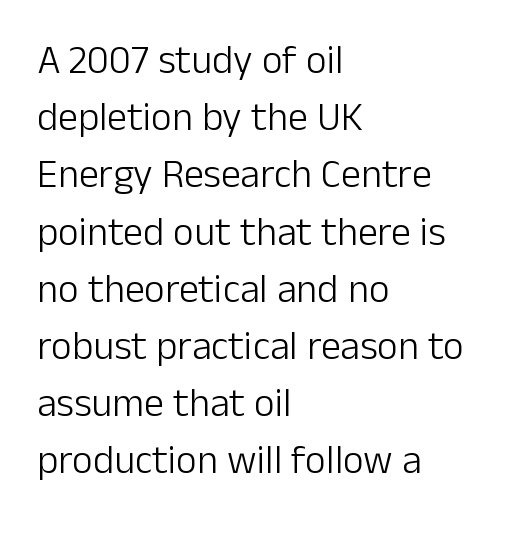
Typeset ragged right — the left edge is the straight one. Tall strokes in this sample are plumb rather than angled. Varying glyph widths throughout — classic text-font behaviour. The words here are not underlined.
